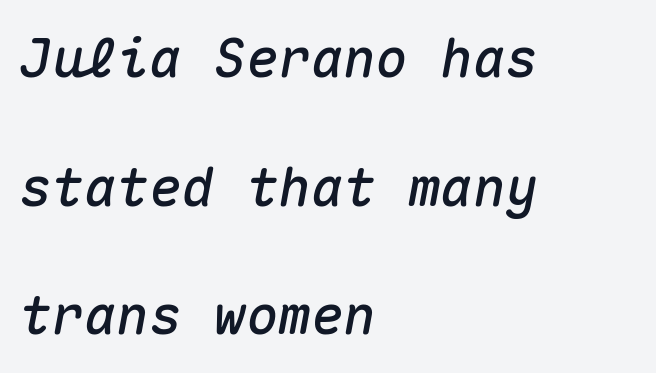
The letterforms sit shoulder to shoulder at normal distance. Horizontal bands of white between lines are thick stripes. Words float on clear page, feet unadorned. The text carries the slant typical of an italic or oblique font. Notice how the passage keeps a crisp vertical edge on the left only. Each letter, wide or thin by design, is forced into the same width here.
